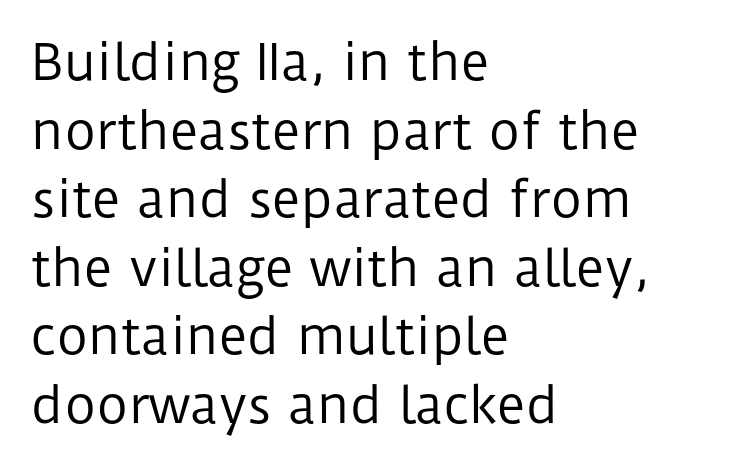
{"serif": "no", "italic": "no", "bold": "no", "weight": "regular", "width": "normal", "stroke_contrast": "low", "x_height": "medium", "monospaced": "no", "underline": "no", "align": "left", "line_spacing": "normal", "line_spacing_ratio": 1.4, "letter_spacing": "normal", "letter_spacing_em": 0.0, "glyph_px": 49}
